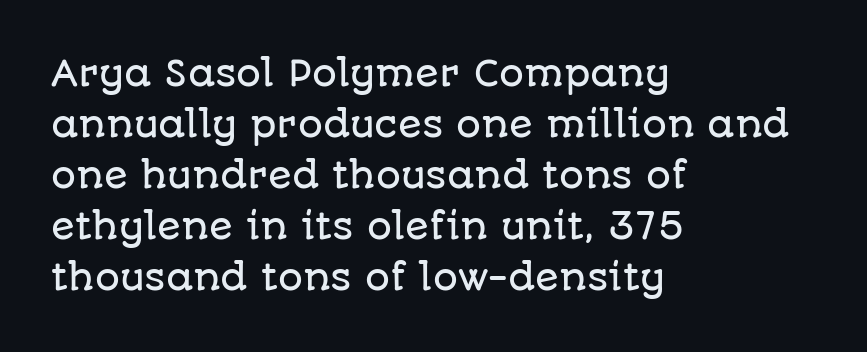
Q: Is the text italic (slanted)? A: No, it is upright.
Q: Is the typeface a serif or a sans-serif typeface? A: Sans-serif.
Q: Is the text underlined? A: No.
Q: How is the paragraph aligned? A: Left-aligned.
Q: Is the spacing between letters normal or unusually wide? A: Normal.
Q: Is the spacing between lines tight, normal or loose? A: Normal.
Q: Width (condensed, normal, or wide)? A: Normal.
Q: Stroke contrast? A: Low.
Q: x-height? A: Large.
Q: Monospaced? A: No.
